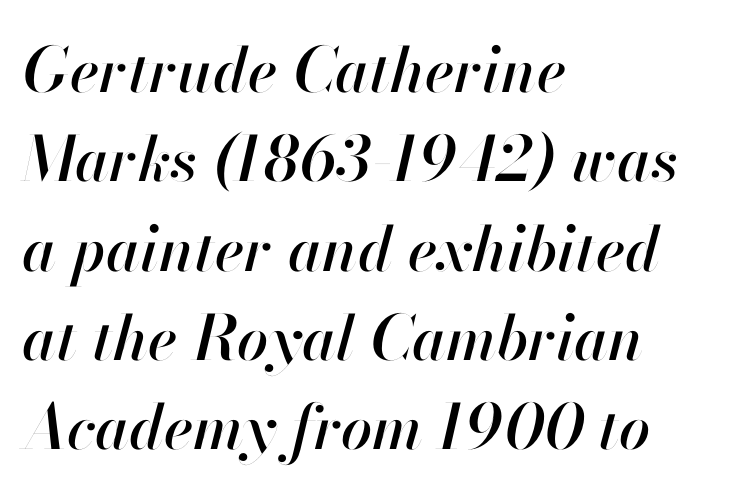
The image shows 62 px text type, italic (leaning right); set left-aligned, normal line spacing (1.44x), normal letter spacing, not underlined; high stroke contrast and a small x-height.
